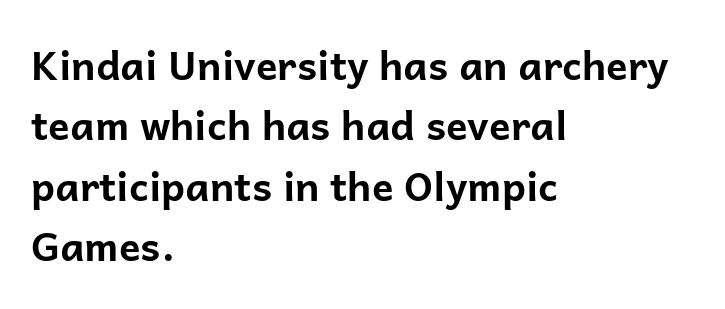
Q: Is the text bold? A: Yes.
Q: Is the text italic (slanted)? A: No, it is upright.
Q: Is the typeface a serif or a sans-serif typeface? A: Sans-serif.
Q: Is the text underlined? A: No.
Q: How is the paragraph aligned? A: Left-aligned.
Q: Is the spacing between letters normal or unusually wide? A: Normal.
Q: Is the spacing between lines tight, normal or loose? A: Normal.
Q: Width (condensed, normal, or wide)? A: Normal.
Q: Stroke contrast? A: Low.
Q: x-height? A: Medium.
Q: Monospaced? A: No.
